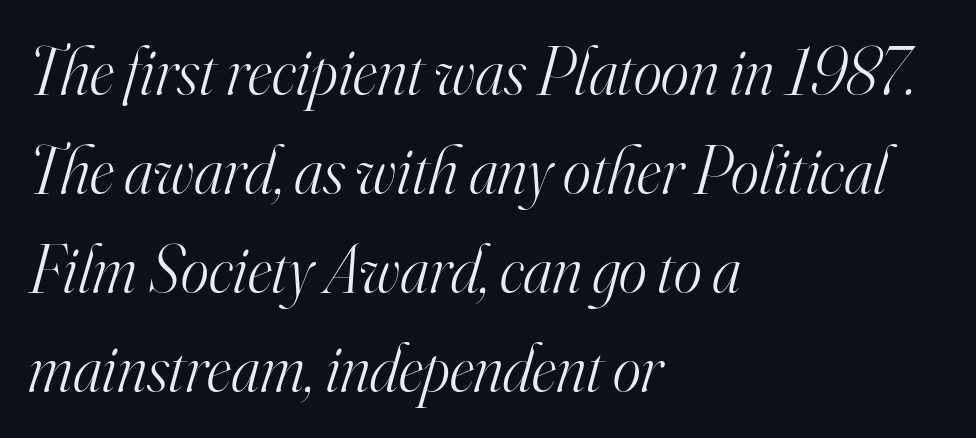
The rendering uses a moderate line-height, typical for paragraphs. No heavy texture on the line: the type isn't bold. Does the copy run flush right? No — it runs flush left. Honestly, there is no underline to notice here at all.
